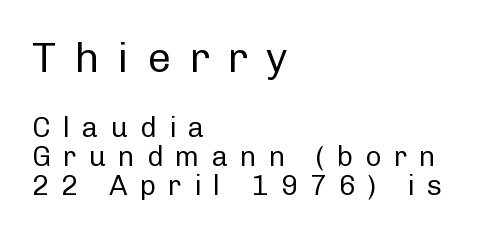
If you drew a ruler down the left edge, every line would touch it. Tall strokes in this sample are plumb rather than angled. Lines of text with bare space underneath. The typeface chosen for these lines omits serifs. A typesetter would call this heavily tracked-out type.
